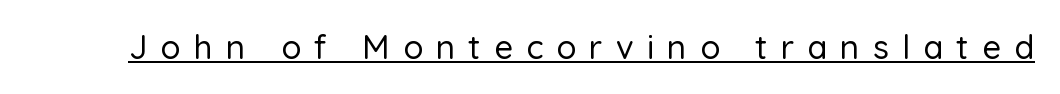
{"serif": "no", "italic": "no", "width": "normal", "stroke_contrast": "low", "x_height": "medium", "monospaced": "no", "underline": "yes", "letter_spacing": "wide", "letter_spacing_em": 0.4, "glyph_px": 33}
